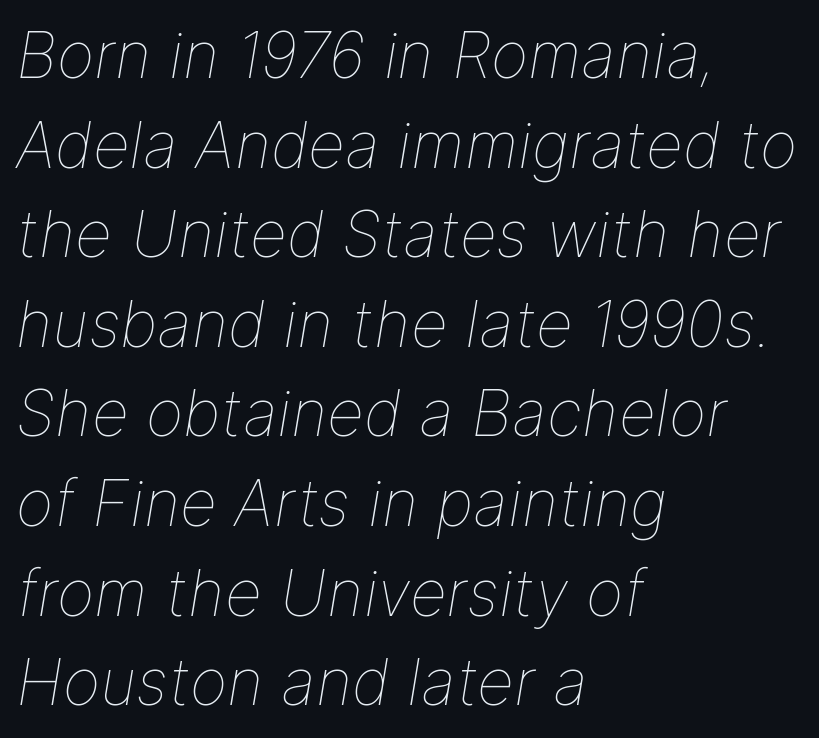
In CSS terms this would be text-align: left. What's the leading like? Ordinary, nothing unusual. This rendering leaves character spacing at its baseline value. The passage shown leans; its letterforms are oblique.
